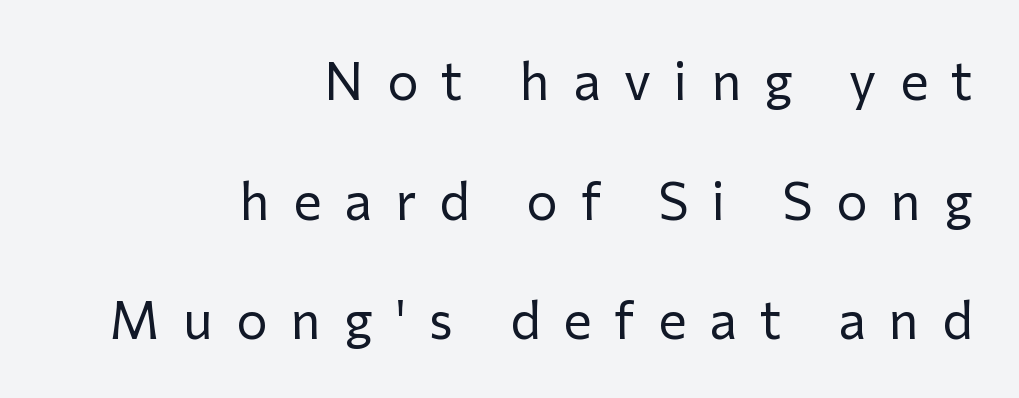
The image shows 52 px regular-weight sans-serif type, upright; set right-aligned, loose line spacing (2.3x), unusually wide letter spacing (+0.45 em), not underlined; low stroke contrast and a medium x-height.
